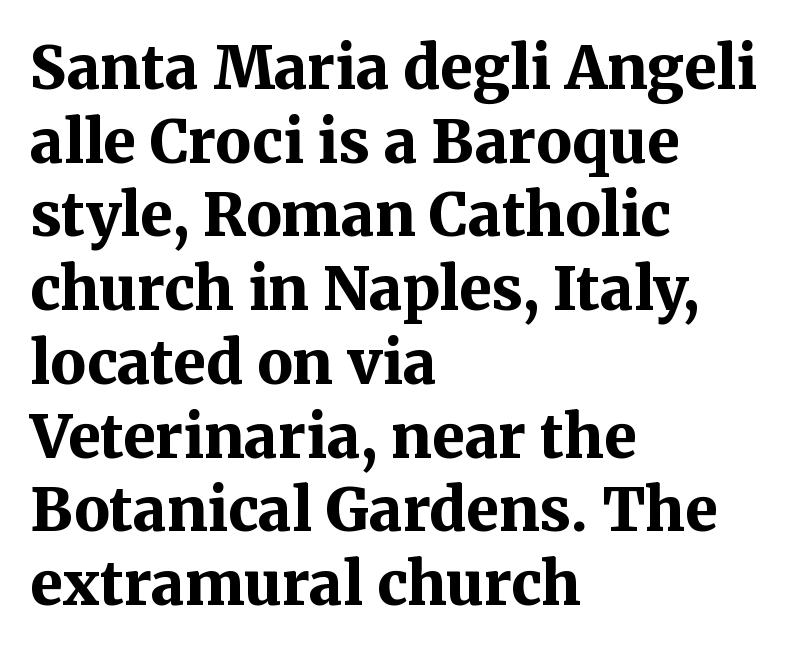
Q: Is the text bold? A: Yes.
Q: Is the text italic (slanted)? A: No, it is upright.
Q: Is the typeface a serif or a sans-serif typeface? A: Serif.
Q: Is the text underlined? A: No.
Q: How is the paragraph aligned? A: Left-aligned.
Q: Is the spacing between letters normal or unusually wide? A: Normal.
Q: Is the spacing between lines tight, normal or loose? A: Normal.
Q: Width (condensed, normal, or wide)? A: Normal.
Q: Stroke contrast? A: Medium.
Q: x-height? A: Medium.
Q: Monospaced? A: No.
